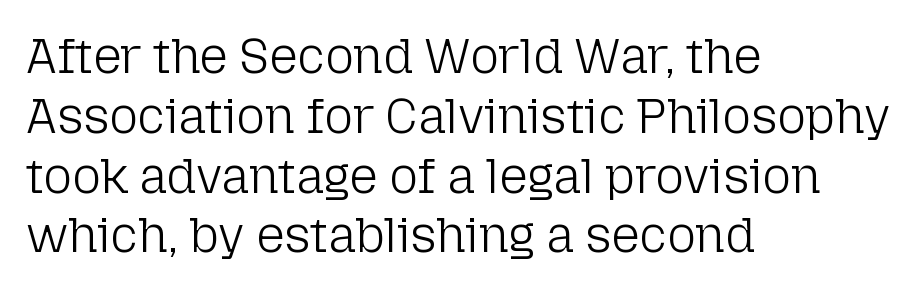
The image shows 49 px light sans-serif type, upright; set left-aligned, line spacing 1.22x, normal letter spacing, not underlined; low stroke contrast and a medium x-height.
